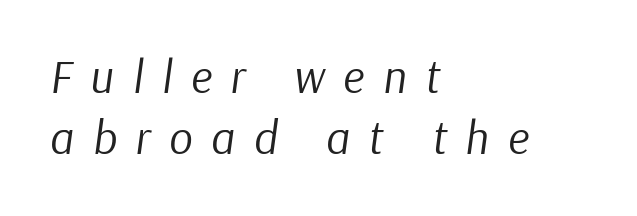
The image shows 46 px regular-weight type, italic (leaning right); set left-aligned, normal line spacing (1.33x), unusually wide letter spacing (+0.41 em), not underlined; low stroke contrast and a medium x-height.
